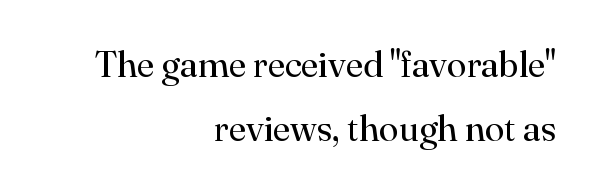
Posture: vertical. To sum up the face: it has serifs. The passage shown is typed in a proportional face where columns would drift. Does extra space separate the letters? No, they use regular spacing. The font sits on the lighter half of the weight spectrum, regular included.
